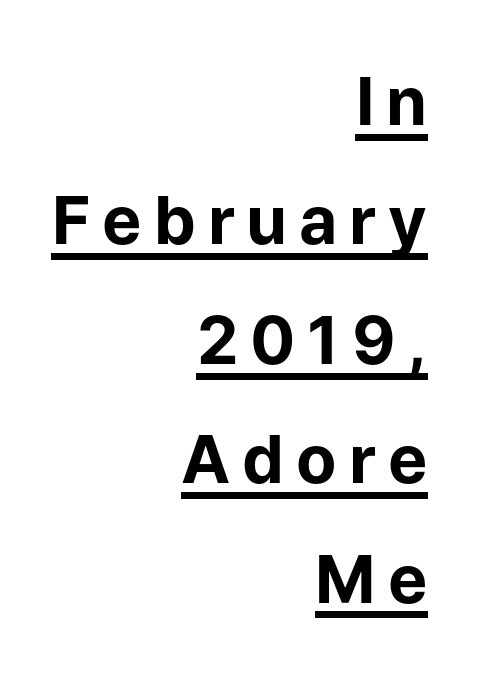
{"serif": "no", "italic": "no", "bold": "yes", "weight": "bold", "width": "normal", "stroke_contrast": "low", "x_height": "medium", "monospaced": "no", "underline": "yes", "align": "right", "line_spacing_ratio": 1.81, "glyph_px": 66}
